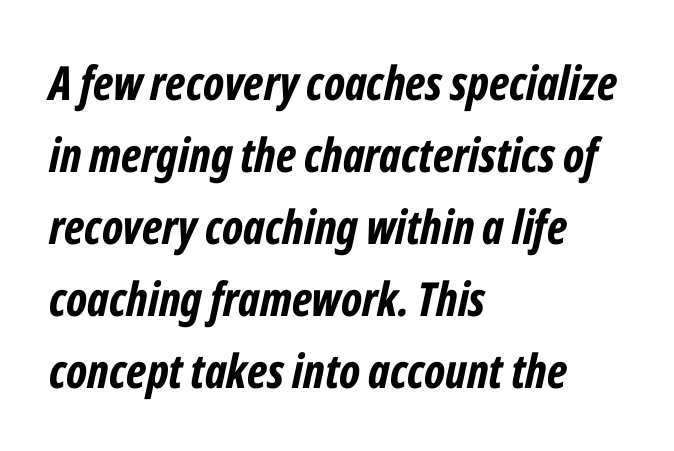
Typesetter's note: full bold, strokes at maximum text heaviness. Is this a fixed-width face? No — the glyphs have proportional, varying widths. Has an underline been added? It has not. Reading down the block, your eye returns to a fixed left position each line.
